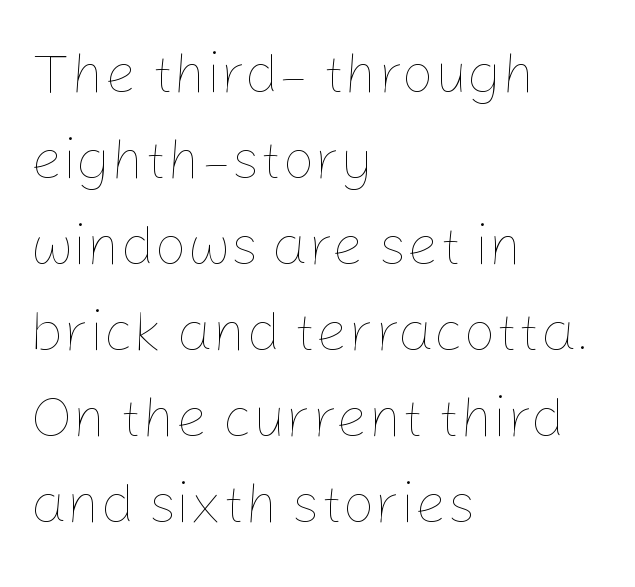
The image shows 57 px thin type, upright; set left-aligned, normal line spacing (1.51x), normal letter spacing, not underlined; low stroke contrast and a medium x-height.
